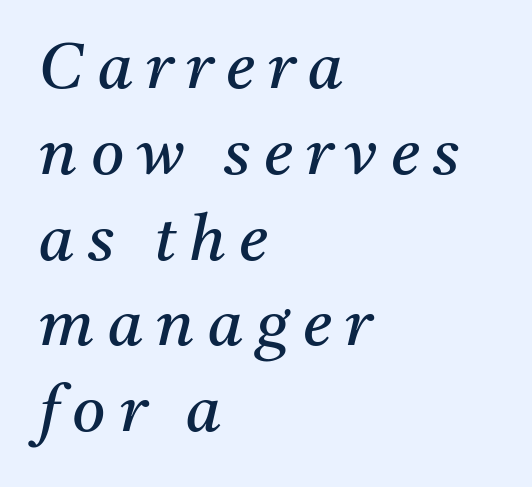
The image shows 64 px regular-weight serif type, italic (leaning right); set left-aligned, normal line spacing (1.34x), unusually wide letter spacing (+0.21 em), not underlined; medium stroke contrast and a medium x-height.
